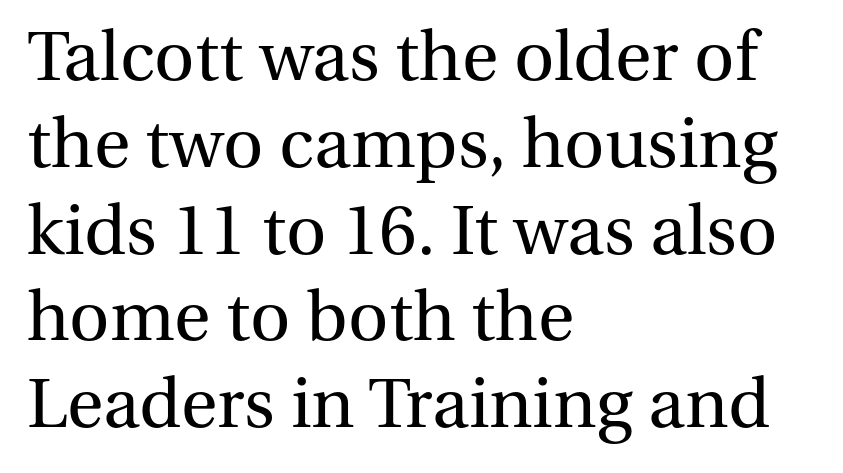
The image shows 70 px regular-weight serif type, upright; set left-aligned, line spacing 1.24x, normal letter spacing, not underlined; medium stroke contrast and a medium x-height.
